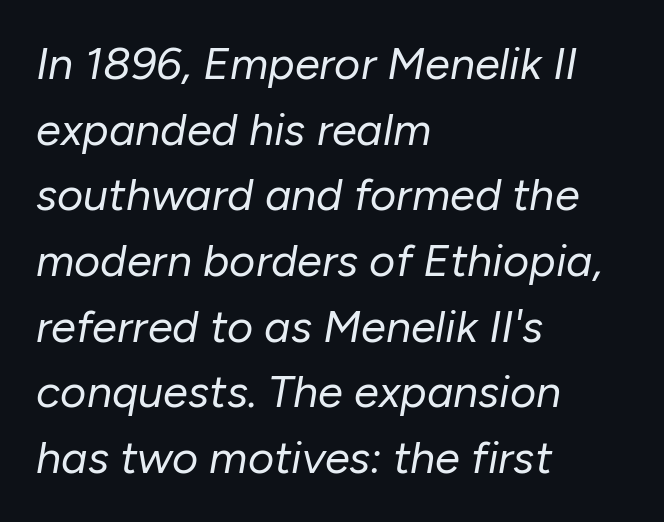
Q: Is the text bold? A: No.
Q: Is the text italic (slanted)? A: Yes, it leans right by about 10 degrees.
Q: Is the text underlined? A: No.
Q: How is the paragraph aligned? A: Left-aligned.
Q: Is the spacing between letters normal or unusually wide? A: Normal.
Q: Is the spacing between lines tight, normal or loose? A: Normal.
Q: Width (condensed, normal, or wide)? A: Normal.
Q: Stroke contrast? A: Low.
Q: x-height? A: Medium.
Q: Monospaced? A: No.
